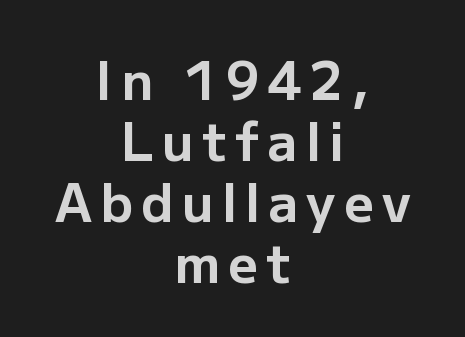
{"serif": "no", "italic": "no", "bold": "yes", "weight": "bold", "width": "normal", "stroke_contrast": "low", "x_height": "medium", "monospaced": "no", "underline": "no", "align": "center", "line_spacing_ratio": 1.17, "glyph_px": 52}
